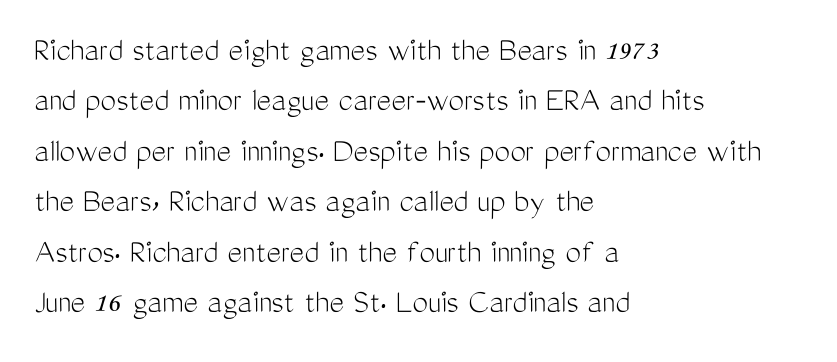
The image shows 35 px light, condensed sans-serif type, upright; set left-aligned, normal line spacing (1.44x), normal letter spacing, not underlined; medium stroke contrast and a medium x-height.
